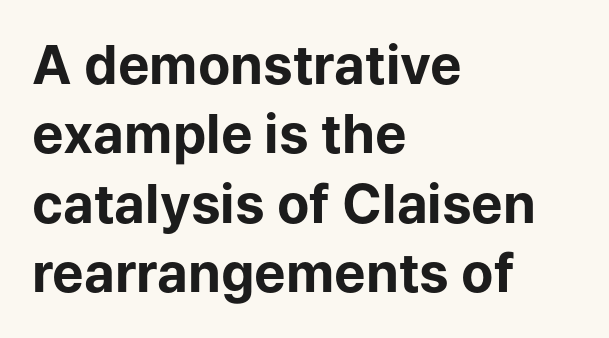
Q: Is the text bold? A: Yes.
Q: Is the text italic (slanted)? A: No, it is upright.
Q: Is the typeface a serif or a sans-serif typeface? A: Sans-serif.
Q: Is the text underlined? A: No.
Q: How is the paragraph aligned? A: Left-aligned.
Q: Is the spacing between letters normal or unusually wide? A: Normal.
Q: Is the spacing between lines tight, normal or loose? A: Normal.
Q: Width (condensed, normal, or wide)? A: Normal.
Q: Stroke contrast? A: Low.
Q: x-height? A: Medium.
Q: Monospaced? A: No.
